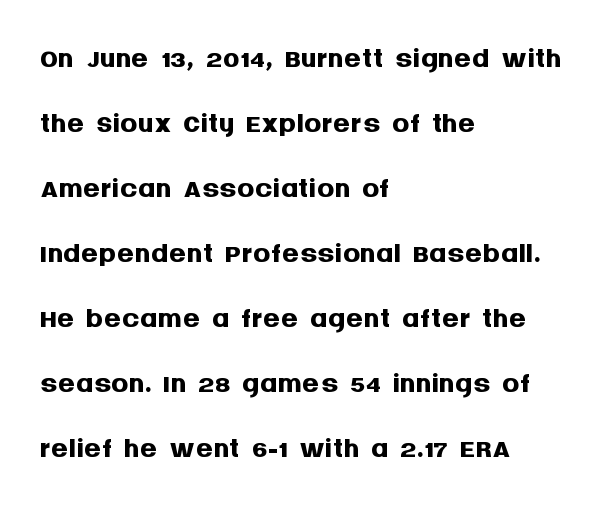
Q: Is the text bold? A: Yes.
Q: Is the text italic (slanted)? A: No, it is upright.
Q: Is the typeface a serif or a sans-serif typeface? A: Sans-serif.
Q: Is the text underlined? A: No.
Q: How is the paragraph aligned? A: Left-aligned.
Q: Is the spacing between letters normal or unusually wide? A: Normal.
Q: Is the spacing between lines tight, normal or loose? A: Normal.
Q: Width (condensed, normal, or wide)? A: Normal.
Q: Stroke contrast? A: Medium.
Q: x-height? A: Large.
Q: Monospaced? A: No.
